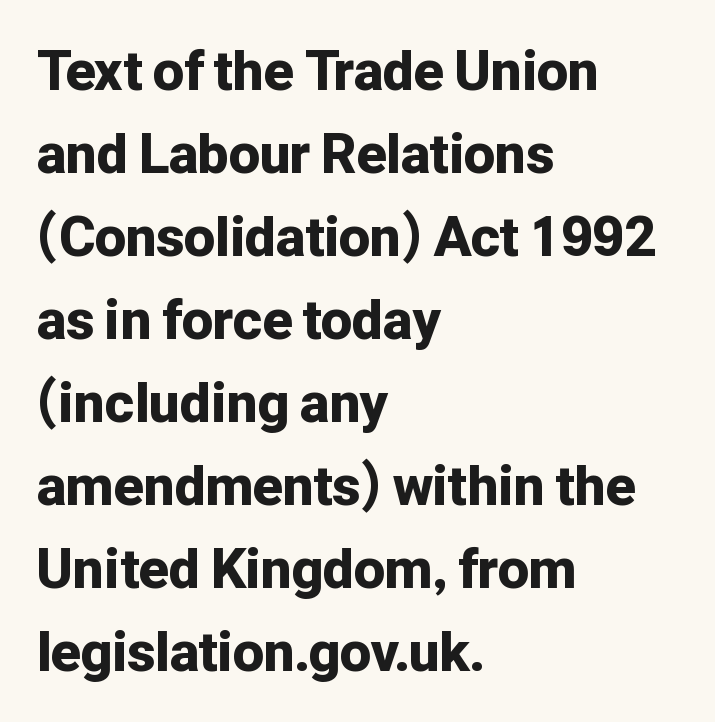
The image shows 55 px bold sans-serif type, upright; set left-aligned, normal line spacing (1.51x), normal letter spacing, not underlined; low stroke contrast and a medium x-height.
